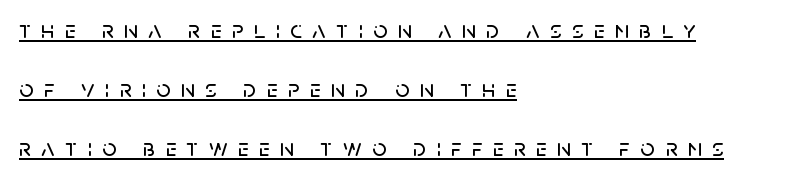
Posture: upright roman. The setting favours the left margin, as ordinary paragraphs usually do. Compared with undecorated copy, this sample adds a rule below the words. Someone cranked the tracking dial way up on this one. This sample trades compactness for vertical openness between lines.
